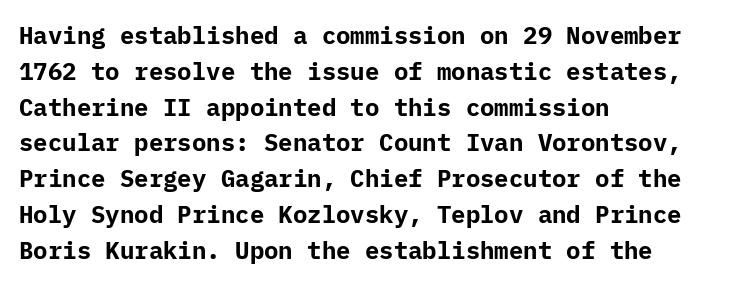
{"italic": "no", "bold": "yes", "underline": "no", "align": "left", "line_spacing": "normal", "line_spacing_ratio": 1.49, "letter_spacing": "normal", "letter_spacing_em": 0.0, "glyph_px": 24}
